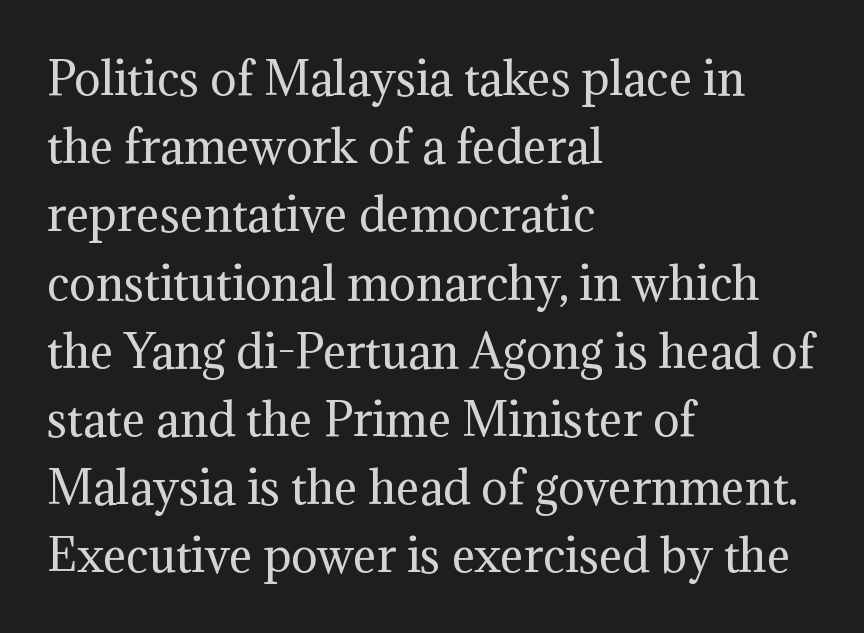
Q: Is the text bold? A: No.
Q: Is the text italic (slanted)? A: No, it is upright.
Q: Is the typeface a serif or a sans-serif typeface? A: Serif.
Q: Is the text underlined? A: No.
Q: How is the paragraph aligned? A: Left-aligned.
Q: Is the spacing between letters normal or unusually wide? A: Normal.
Q: Is the spacing between lines tight, normal or loose? A: Normal.
Q: Width (condensed, normal, or wide)? A: Normal.
Q: Stroke contrast? A: Medium.
Q: x-height? A: Medium.
Q: Monospaced? A: No.
